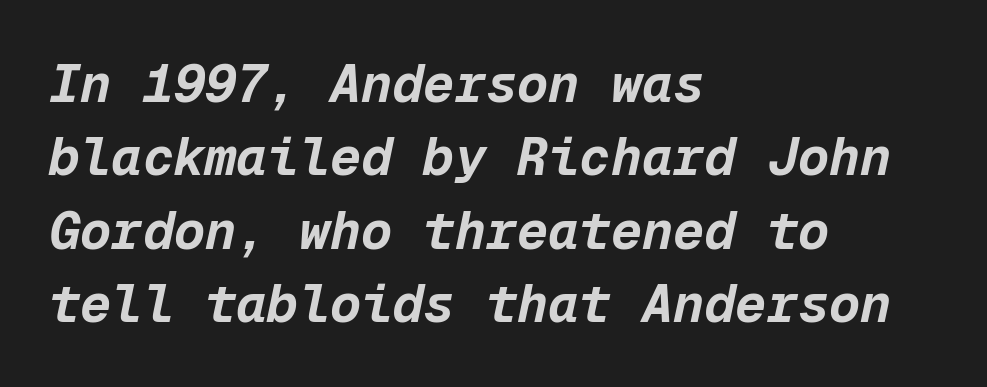
Q: Is the text bold? A: Yes.
Q: Is the text italic (slanted)? A: Yes, it leans right by about 12 degrees.
Q: Is the text underlined? A: No.
Q: How is the paragraph aligned? A: Left-aligned.
Q: Is the spacing between letters normal or unusually wide? A: Normal.
Q: Is the spacing between lines tight, normal or loose? A: Normal.
Q: Width (condensed, normal, or wide)? A: Normal.
Q: Stroke contrast? A: Low.
Q: x-height? A: Medium.
Q: Monospaced? A: Yes.
